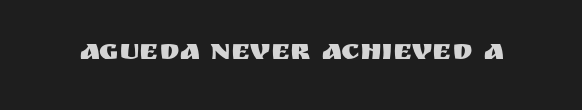
The image shows 29 px sans-serif type, upright; set normal letter spacing, not underlined; medium stroke contrast and a large x-height.
